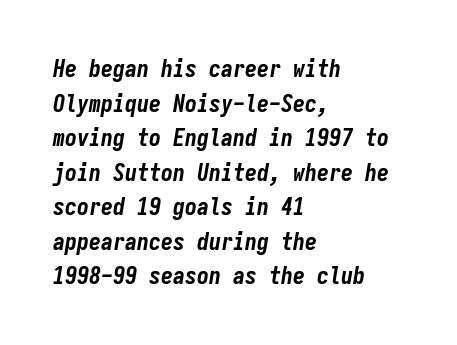
{"italic": "yes", "lean": "right", "slant_degrees": 9, "bold": "yes", "underline": "no", "align": "left", "line_spacing": "normal", "line_spacing_ratio": 1.44, "letter_spacing": "normal", "letter_spacing_em": 0.0, "glyph_px": 24}
